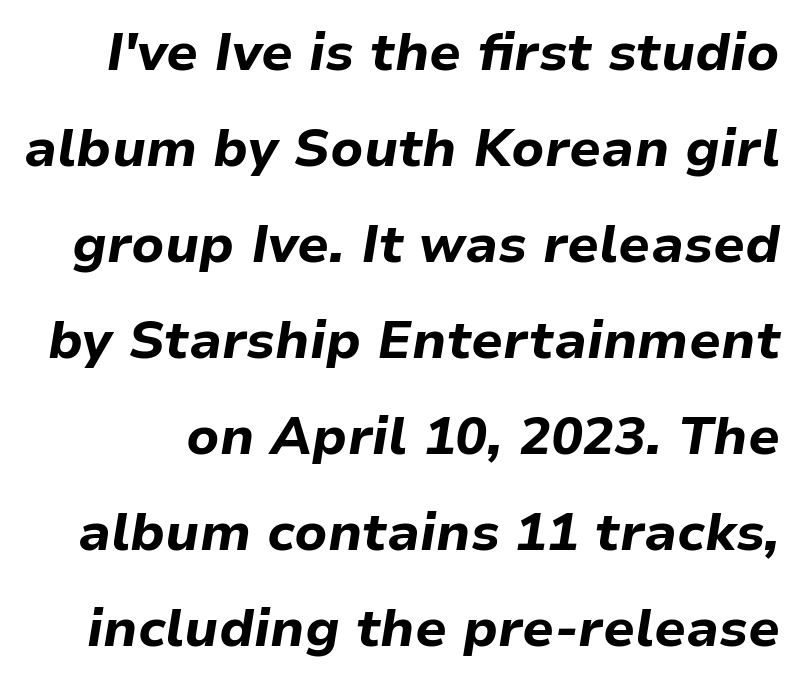
The whole block is typeset with a tilt. Emphasis by weight is at full strength: bold. Looks like regular typesetting: each glyph gets only the width it needs. The tracking reads as untouched default to a designer's eye.
